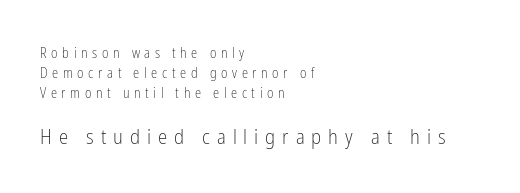
{"italic": "no", "bold": "no", "underline": "no", "align": "left", "line_spacing": "normal", "line_spacing_ratio": 1.44, "letter_spacing": "wide", "letter_spacing_em": 0.33, "larger_block": "second", "size_ratio": 1.5, "glyph_px": 21}
